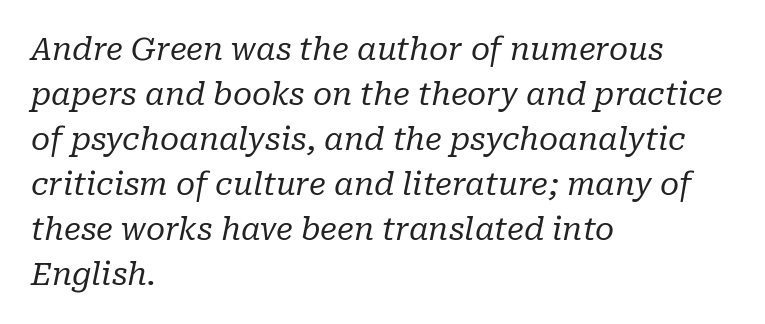
The image shows 31 px regular-weight serif type, italic (leaning right); set left-aligned, normal line spacing (1.45x), normal letter spacing, not underlined; low stroke contrast and a medium x-height.
